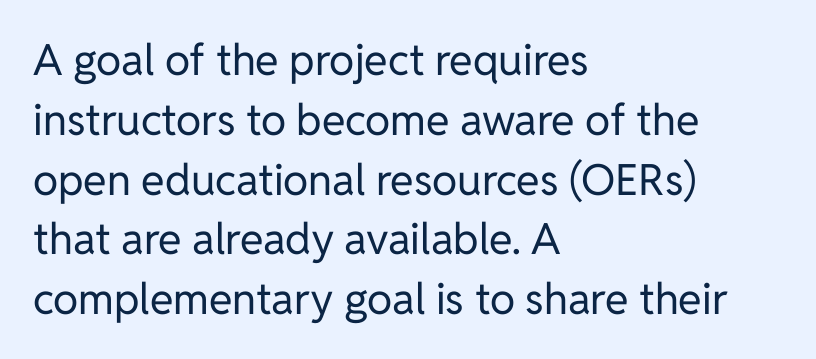
The image shows 43 px regular-weight sans-serif type, upright; set left-aligned, normal line spacing (1.39x), normal letter spacing, not underlined; low stroke contrast and a medium x-height.
